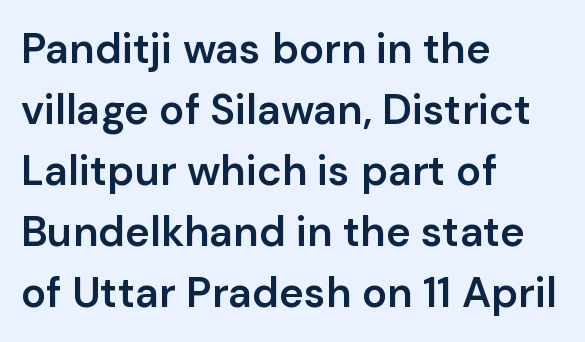
Q: Is the text bold? A: Semi-bold.
Q: Is the text italic (slanted)? A: No, it is upright.
Q: Is the typeface a serif or a sans-serif typeface? A: Sans-serif.
Q: Is the text underlined? A: No.
Q: How is the paragraph aligned? A: Left-aligned.
Q: Is the spacing between letters normal or unusually wide? A: Normal.
Q: Is the spacing between lines tight, normal or loose? A: Normal.
Q: Width (condensed, normal, or wide)? A: Normal.
Q: Stroke contrast? A: Low.
Q: x-height? A: Medium.
Q: Monospaced? A: No.
